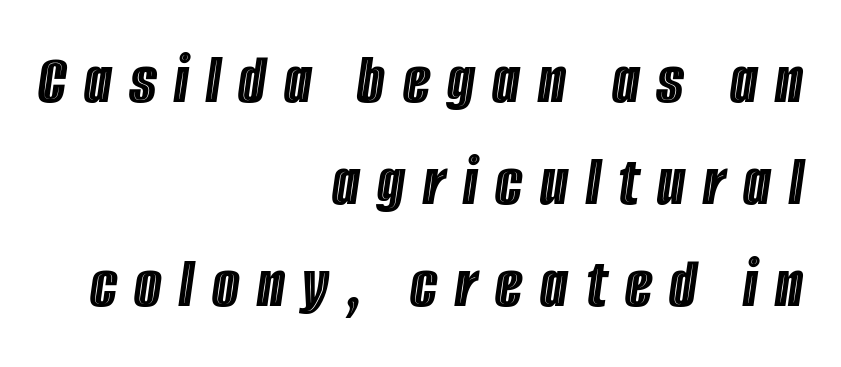
The image shows 71 px condensed type, italic (leaning right); set right-aligned, normal line spacing (1.44x), unusually wide letter spacing (+0.25 em), not underlined; a large x-height.
